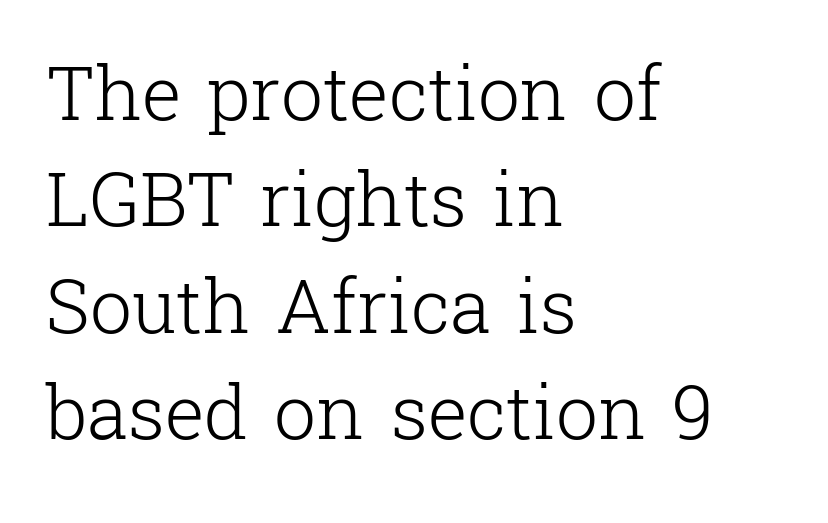
{"serif": "yes", "italic": "no", "bold": "no", "weight": "light", "width": "normal", "stroke_contrast": "low", "x_height": "medium", "monospaced": "no", "underline": "no", "align": "left", "line_spacing": "normal", "line_spacing_ratio": 1.42, "letter_spacing": "normal", "letter_spacing_em": 0.0, "glyph_px": 75}
